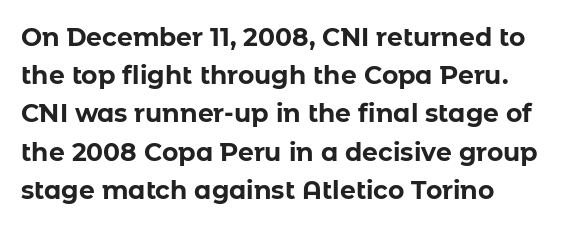
Lines of text with bare space underneath. Quick note: interline space is typical. The line texture is even and compact thanks to regular tracking. The letters stand straight up with perfectly vertical stems. I'd describe the lettering as bold — thick and assertive.
